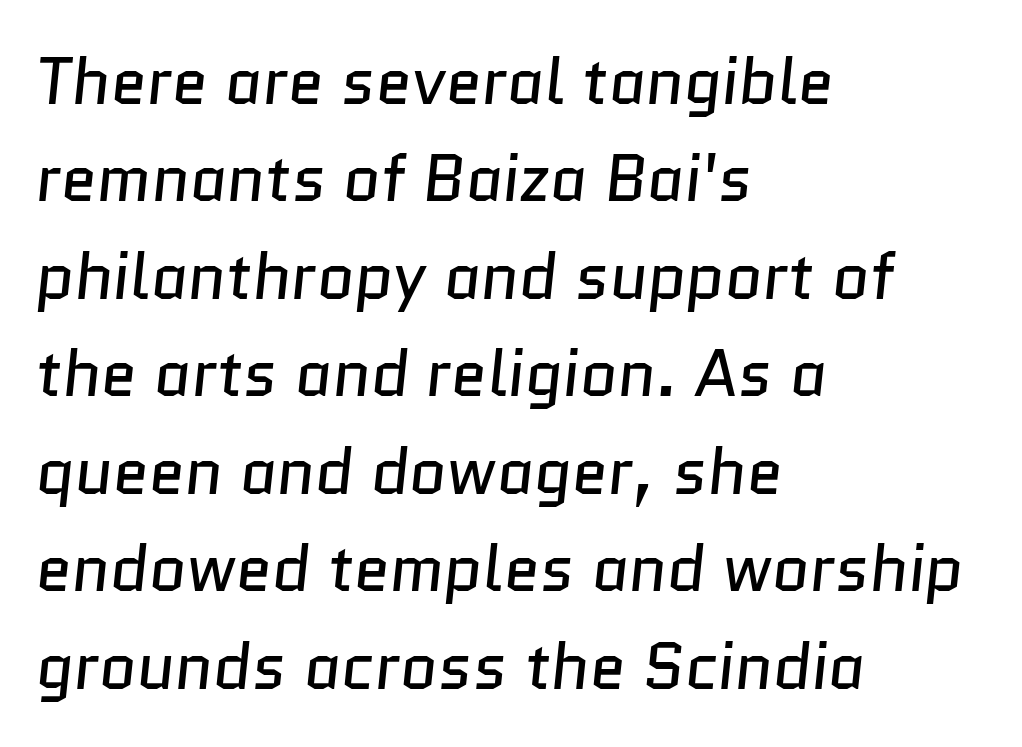
{"serif": "no", "bold": "no", "weight": "regular", "width": "normal", "stroke_contrast": "low", "x_height": "medium", "monospaced": "no", "underline": "no", "align": "left", "line_spacing": "normal", "line_spacing_ratio": 1.5, "letter_spacing": "normal", "letter_spacing_em": 0.0, "glyph_px": 65}
